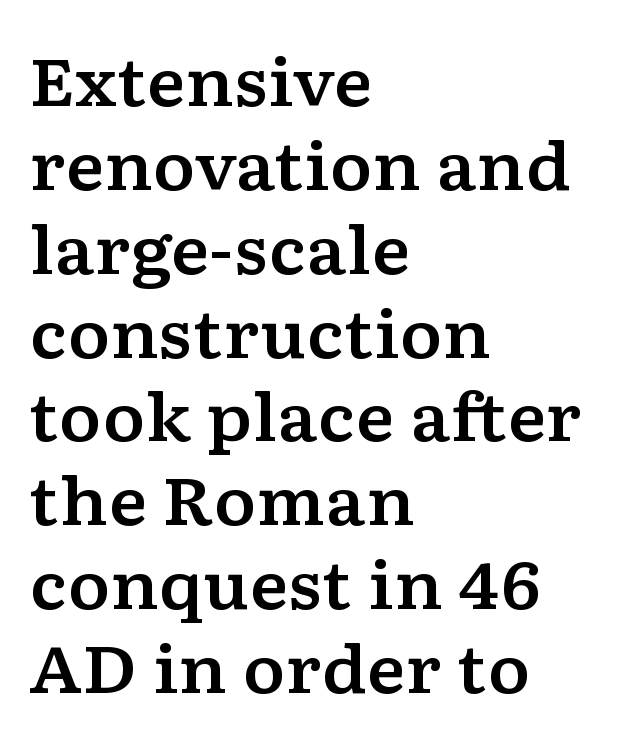
Reading down the column, the eye jumps a familiar distance to each next line. Is the block centered? No — it sits flush against the left margin. Words appear dense and cohesive because spacing is normal. You can tell it's not italic because the verticals are truly vertical. Just letters on the line, the space beneath them empty. A typesetter would call this proportional, since set widths differ per character.
